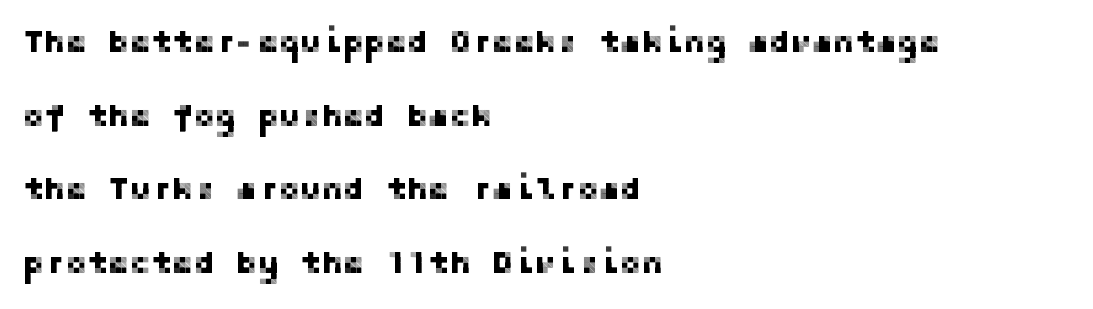
Q: Is the text italic (slanted)? A: No, it is upright.
Q: Is the typeface a serif or a sans-serif typeface? A: Sans-serif.
Q: Is the text underlined? A: No.
Q: How is the paragraph aligned? A: Left-aligned.
Q: Is the spacing between letters normal or unusually wide? A: Normal.
Q: Is the spacing between lines tight, normal or loose? A: Loose.
Q: Width (condensed, normal, or wide)? A: Normal.
Q: Stroke contrast? A: Low.
Q: x-height? A: Medium.
